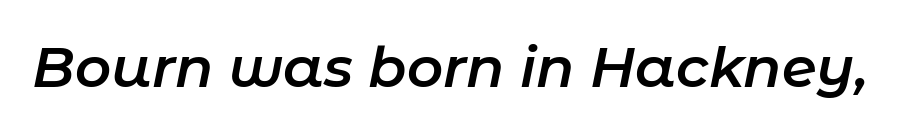
Note the varied advance widths — an 'i' is clearly narrower than an 'm'. Words appear dense and cohesive because spacing is normal. The face used here has a pronounced slope to its letters. The passage shown is semibold, sitting just below true bold.
